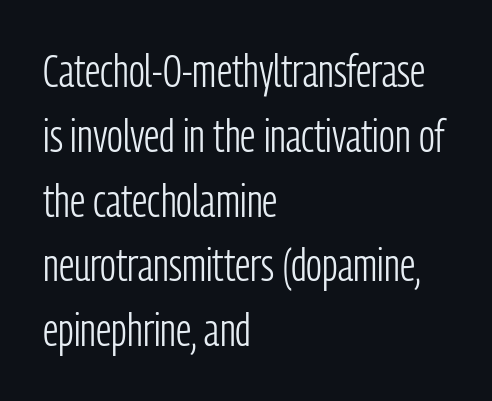
Q: Is the text bold? A: No.
Q: Is the text italic (slanted)? A: No, it is upright.
Q: Is the typeface a serif or a sans-serif typeface? A: Sans-serif.
Q: Is the text underlined? A: No.
Q: How is the paragraph aligned? A: Left-aligned.
Q: Is the spacing between letters normal or unusually wide? A: Normal.
Q: Is the spacing between lines tight, normal or loose? A: Normal.
Q: Width (condensed, normal, or wide)? A: Condensed.
Q: Stroke contrast? A: Low.
Q: x-height? A: Medium.
Q: Monospaced? A: No.
